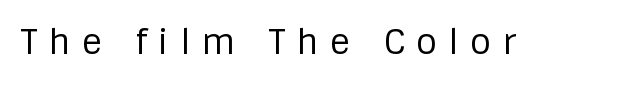
Does the type have serifs? No, each stem ends abruptly. The type sits square on the baseline with zero lean. The tracking reads as deliberately expanded to a designer's eye. Anything drawn beneath the words? Only blank space. Think of a printed novel: that variable character pitch is what you see here. The typesetting does not lean heavy: it is not bold.
